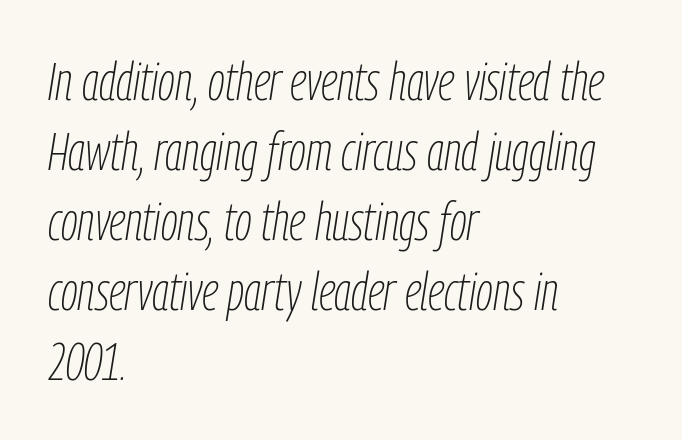
The image shows 53 px thin, condensed type, italic (leaning right); set left-aligned, normal line spacing (1.32x), normal letter spacing, not underlined; low stroke contrast and a medium x-height.
